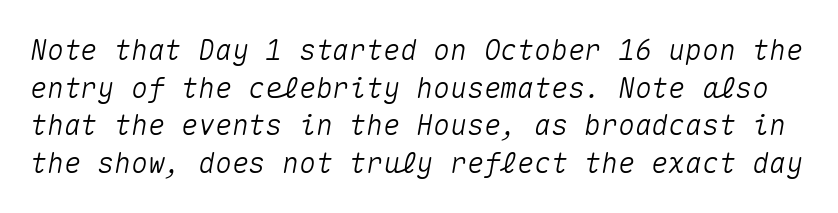
Unmarked baselines from the first word to the last. Summary of vertical rhythm: regular, with standard interline spacing. Each letter, wide or thin by design, is forced into the same width here. Every character sits at an angle, as italics do.
